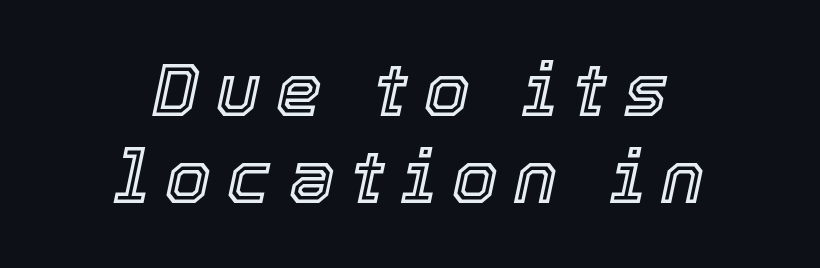
Q: Is the text italic (slanted)? A: Yes, it leans right by about 12 degrees.
Q: Is the text underlined? A: No.
Q: How is the paragraph aligned? A: Centered.
Q: Is the spacing between letters normal or unusually wide? A: Unusually wide.
Q: Width (condensed, normal, or wide)? A: Normal.
Q: x-height? A: Medium.
Q: Monospaced? A: No.
